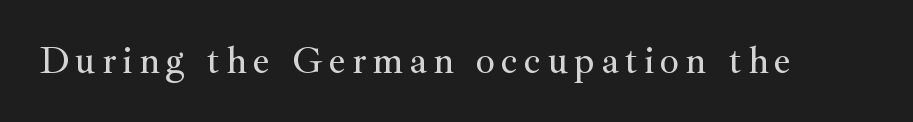
Q: Is the text italic (slanted)? A: No, it is upright.
Q: Is the typeface a serif or a sans-serif typeface? A: Serif.
Q: Is the text underlined? A: No.
Q: Width (condensed, normal, or wide)? A: Normal.
Q: Stroke contrast? A: Medium.
Q: x-height? A: Small.
Q: Monospaced? A: No.
